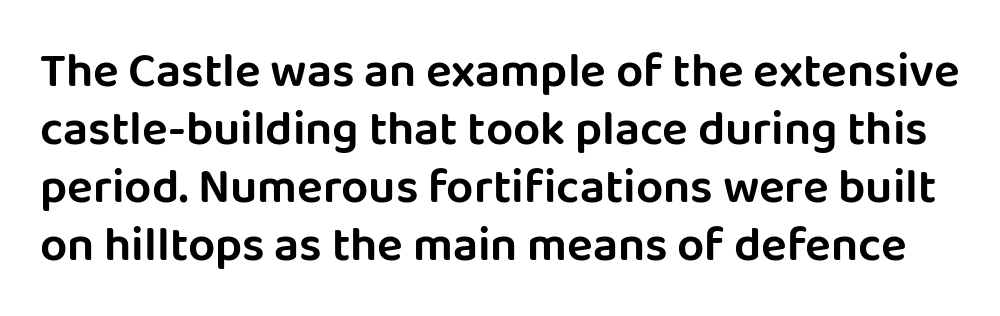
The line texture is even and compact thanks to regular tracking. Does the type have serifs? No, each stem ends abruptly. Clear beneath every line of the passage. The axis of the letterforms is exactly vertical. Note the varied advance widths — an 'i' is clearly narrower than an 'm'.
